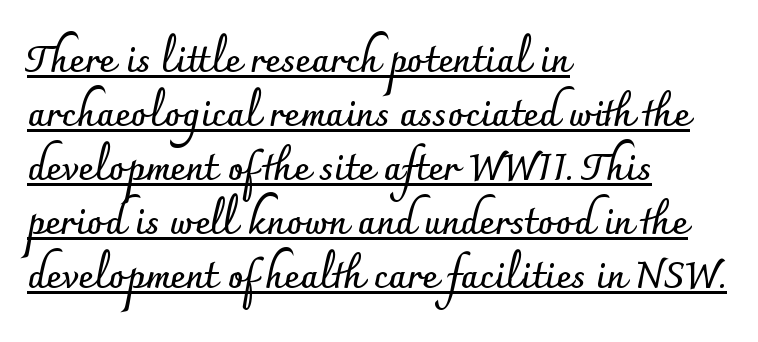
{"serif": "no", "bold": "yes", "weight": "semibold", "width": "normal", "stroke_contrast": "low", "x_height": "small", "monospaced": "no", "underline": "yes", "align": "left", "line_spacing": "normal", "line_spacing_ratio": 1.46, "letter_spacing": "normal", "letter_spacing_em": 0.0, "glyph_px": 37}
